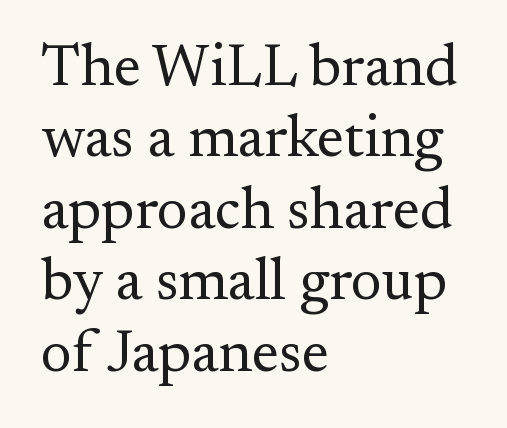
Descenders hang freely into open space. Check where the strokes stop: tiny serifs finish them off. How are the letters spaced? Ordinarily, with no added tracking. Ascenders rise straight up at ninety degrees.
